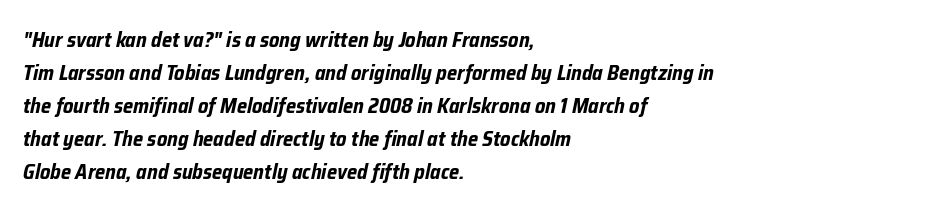
{"italic": "yes", "lean": "right", "slant_degrees": 12, "bold": "yes", "underline": "no", "align": "left", "line_spacing": "normal", "line_spacing_ratio": 1.57, "letter_spacing": "normal", "letter_spacing_em": 0.0, "glyph_px": 21}
